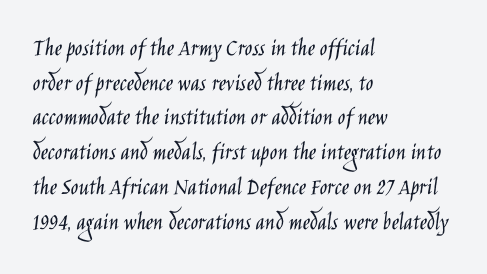
Q: Is the text bold? A: No.
Q: Is the text italic (slanted)? A: Yes.
Q: Is the text underlined? A: No.
Q: How is the paragraph aligned? A: Left-aligned.
Q: Is the spacing between letters normal or unusually wide? A: Normal.
Q: Is the spacing between lines tight, normal or loose? A: Normal.
